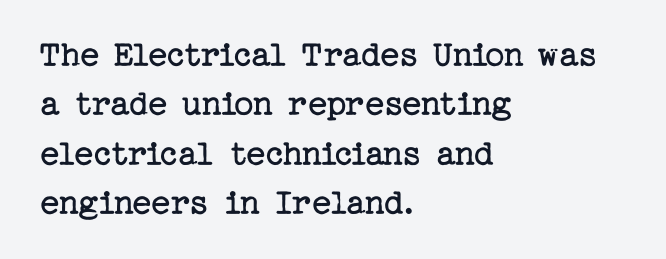
Q: Is the text bold? A: No.
Q: Is the text italic (slanted)? A: No, it is upright.
Q: Is the typeface a serif or a sans-serif typeface? A: Serif.
Q: Is the text underlined? A: No.
Q: How is the paragraph aligned? A: Left-aligned.
Q: Is the spacing between letters normal or unusually wide? A: Normal.
Q: Is the spacing between lines tight, normal or loose? A: Normal.
Q: Width (condensed, normal, or wide)? A: Normal.
Q: Stroke contrast? A: Low.
Q: x-height? A: Medium.
